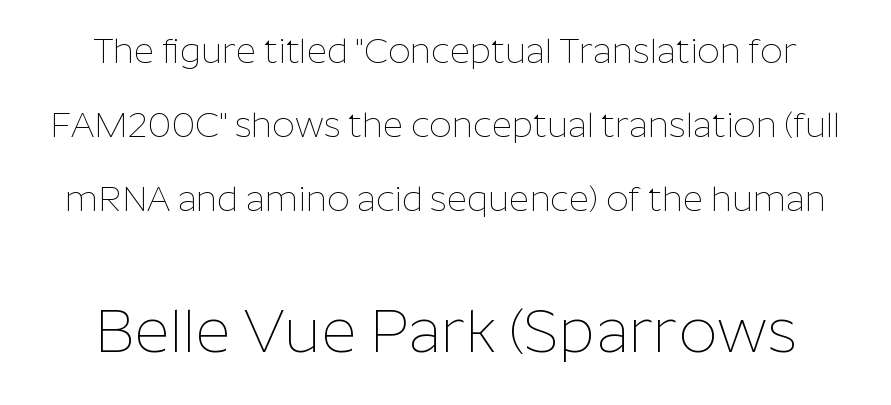
Counters stay open thanks to moderate or lighter strokes. The axis of the letterforms is exactly vertical. Summary of vertical rhythm: relaxed, with wide interline spacing. The zone under the glyphs is completely vacant.
